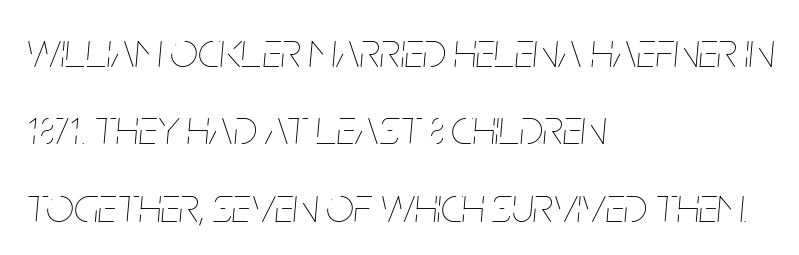
{"italic": "yes", "lean": "right", "slant_degrees": 5, "bold": "no", "weight": "thin", "width": "condensed", "stroke_contrast": "low", "x_height": "large", "monospaced": "no", "underline": "no", "align": "left", "line_spacing": "normal", "line_spacing_ratio": 1.58, "letter_spacing": "normal", "letter_spacing_em": 0.0, "glyph_px": 49}
